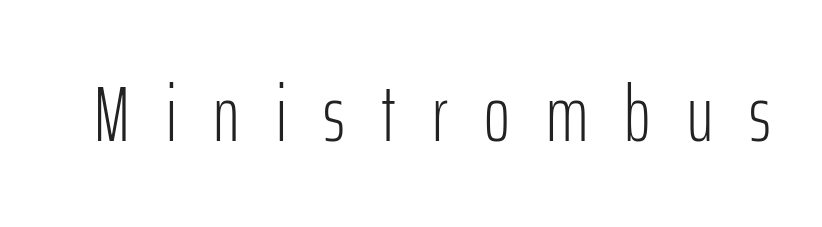
The gaps between neighbouring characters are conspicuously large. The rendering uses natural spacing where letterforms have individual widths. The area under the type is left untouched. The typeface has the unassuming heft of standard copy or less.
